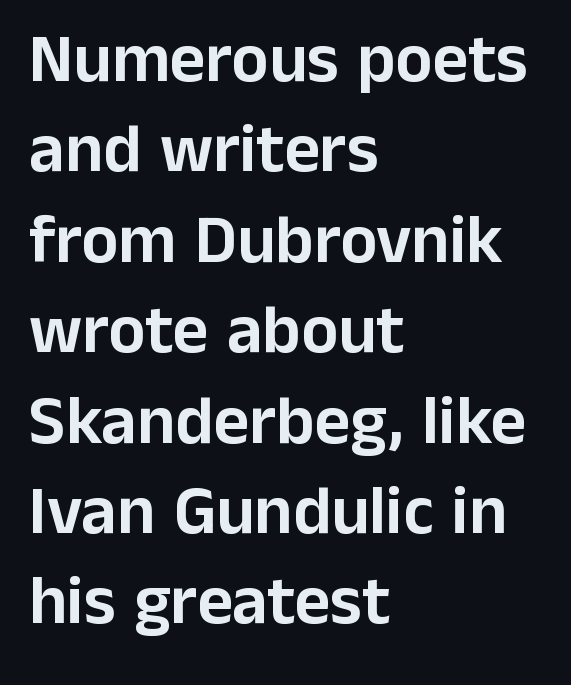
The image shows 69 px sans-serif type, upright; set left-aligned, normal line spacing (1.31x), normal letter spacing, not underlined; low stroke contrast and a medium x-height.
